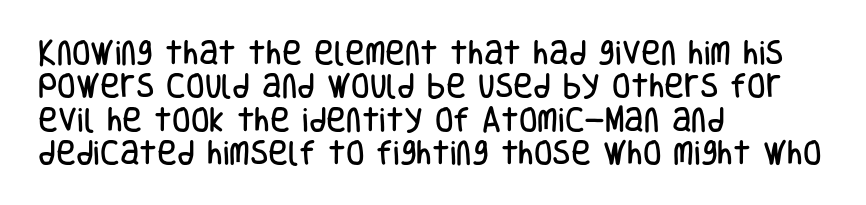
{"italic": "no", "underline": "no", "align": "left", "line_spacing_ratio": 1.24, "letter_spacing": "normal", "letter_spacing_em": 0.0, "glyph_px": 27}
